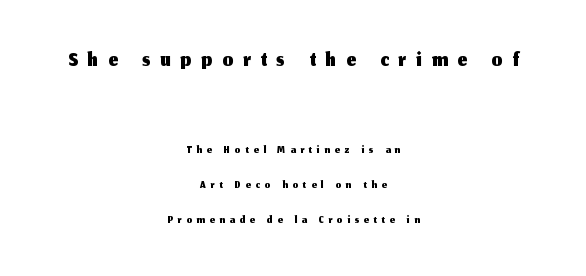
The typesetter chose a symmetrical, centered arrangement here. Type without underlining. Looks like regular typesetting: each glyph gets only the width it needs. Honestly, the rows look like they've been pulled way apart. Glyph-to-glyph distance is far greater than everyday printed text. The text was rendered using a sans face with plain stroke endings.
